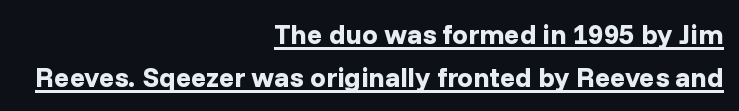
The image shows 28 px bold sans-serif type, upright; set right-aligned, normal line spacing (1.54x), normal letter spacing, underlined; low stroke contrast and a medium x-height.
